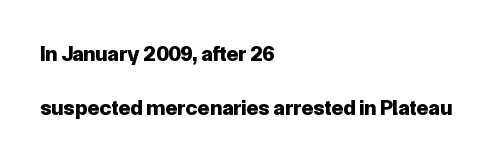
The image shows 22 px bold type, upright; set left-aligned, loose line spacing (2.47x), normal letter spacing, not underlined.
